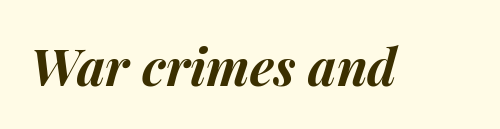
This sample has the flowing, uneven cadence of proportional lettering. The lettering tilts uniformly, giving the passage an italic look. Set as a true bold cut, around the 700 mark. Is the letter spacing exaggerated? No — it looks like the ordinary default. The glyphs are unaccompanied by any horizontal stroke below them.
